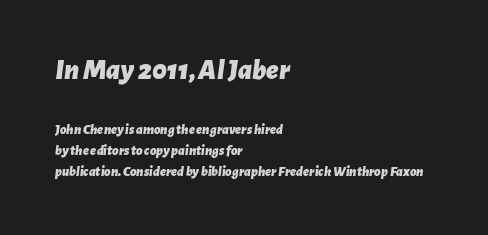
{"italic": "yes", "lean": "right", "slant_degrees": 7, "bold": "yes", "weight": "bold", "width": "normal", "stroke_contrast": "low", "x_height": "medium", "monospaced": "no", "underline": "no", "align": "left", "line_spacing": "normal", "line_spacing_ratio": 1.51, "letter_spacing": "normal", "letter_spacing_em": 0.0, "larger_block": "first", "size_ratio": 2.07, "glyph_px": 29}
